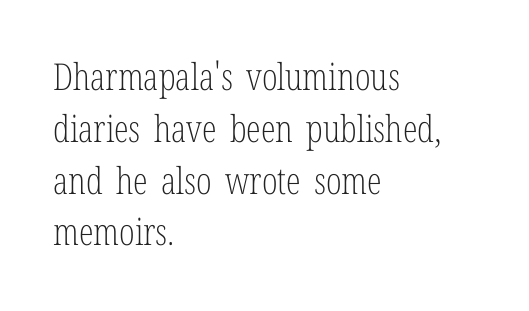
Look at the bottom of the vertical strokes: they flare into serifs here. Ink coverage per letter is moderate at most. The compositor pushed each line to the left boundary. The vertical gap from one line to the next is medium. The type is set solid horizontally, with unmodified tracking.
